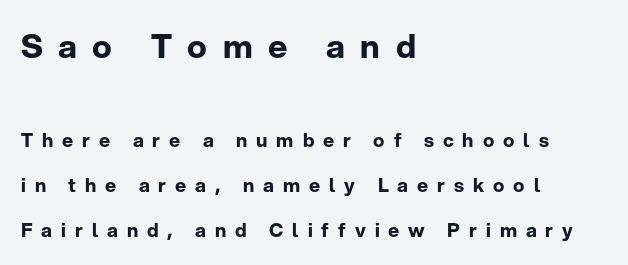
The line-height multiplier appears high, well above default. Is the type bold? Yes — the strokes are clearly thick and heavy. Size hierarchy here favors the leading block over the trailing one. The glyphs are unaccompanied by any horizontal stroke below them. This is sans-serif lettering, the kind often seen on screens and signage. Horizontal alignment here is leftward, the default for most running prose.
